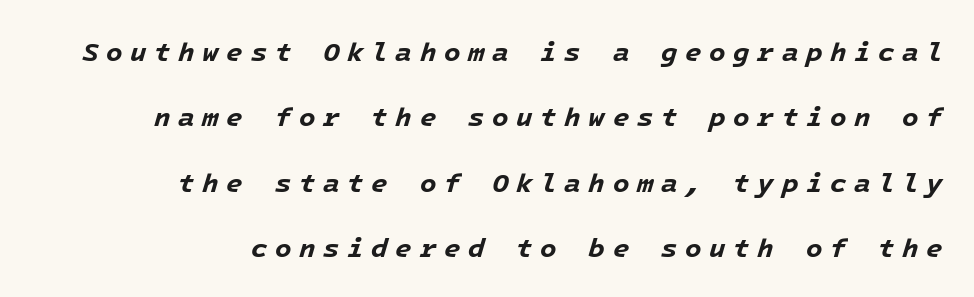
The image shows 27 px bold type, italic (leaning right); set right-aligned, loose line spacing (2.42x), unusually wide letter spacing (+0.28 em), not underlined.
